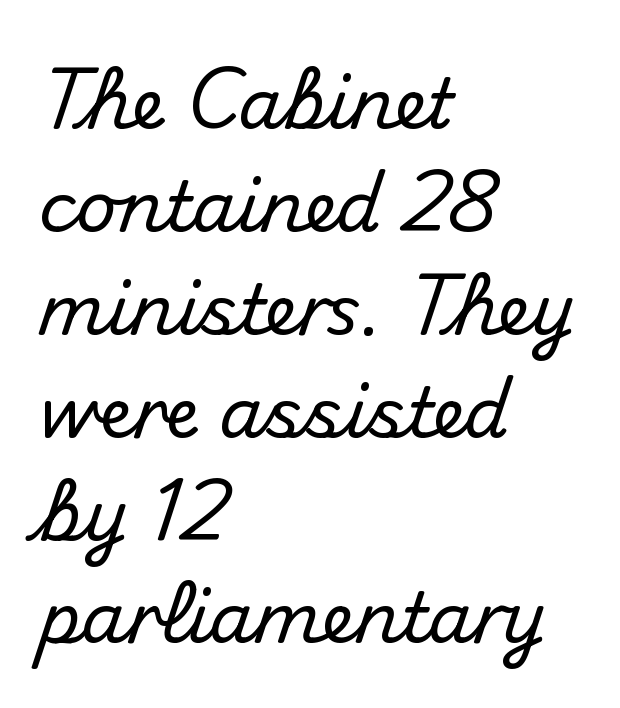
{"serif": "no", "width": "normal", "stroke_contrast": "medium", "x_height": "small", "monospaced": "no", "underline": "no", "align": "left", "line_spacing": "normal", "line_spacing_ratio": 1.47, "letter_spacing": "normal", "letter_spacing_em": 0.0, "glyph_px": 70}
